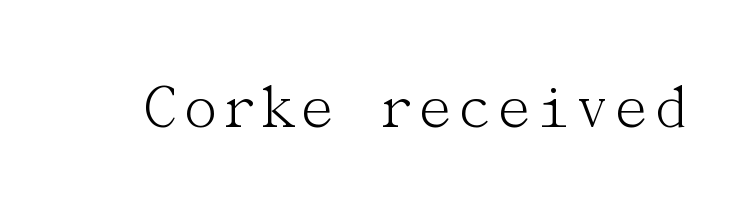
The image shows 67 px light serif type, upright; set normal letter spacing, not underlined; medium stroke contrast and a medium x-height.
